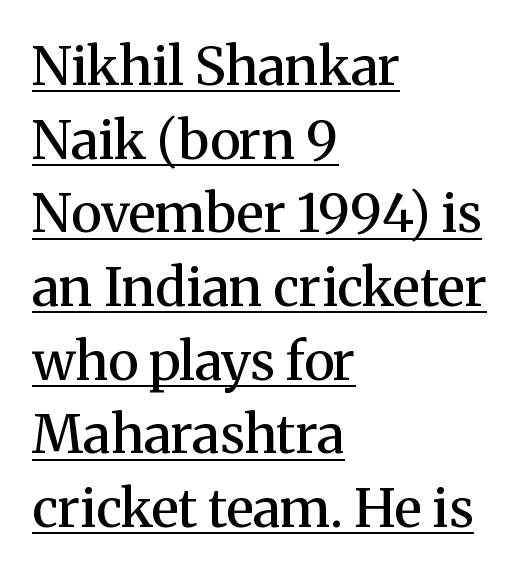
Q: Is the text bold? A: Semi-bold.
Q: Is the text italic (slanted)? A: No, it is upright.
Q: Is the typeface a serif or a sans-serif typeface? A: Serif.
Q: Is the text underlined? A: Yes.
Q: How is the paragraph aligned? A: Left-aligned.
Q: Is the spacing between letters normal or unusually wide? A: Normal.
Q: Is the spacing between lines tight, normal or loose? A: Normal.
Q: Width (condensed, normal, or wide)? A: Normal.
Q: Stroke contrast? A: Medium.
Q: x-height? A: Medium.
Q: Monospaced? A: No.
